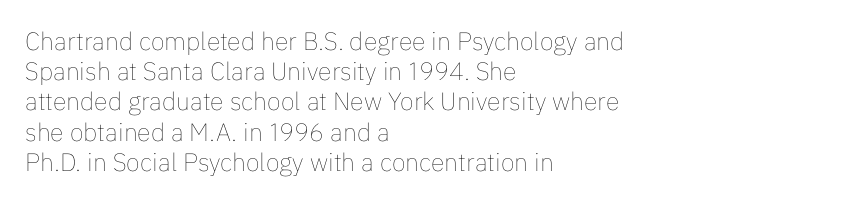
Q: Is the text bold? A: No.
Q: Is the text italic (slanted)? A: No, it is upright.
Q: Is the text underlined? A: No.
Q: How is the paragraph aligned? A: Left-aligned.
Q: Is the spacing between letters normal or unusually wide? A: Normal.
